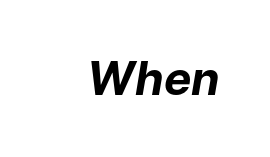
Q: Is the text bold? A: Yes.
Q: Is the text italic (slanted)? A: Yes, it leans right by about 9 degrees.
Q: Is the text underlined? A: No.
Q: Is the spacing between letters normal or unusually wide? A: Normal.
Q: Width (condensed, normal, or wide)? A: Normal.
Q: Stroke contrast? A: Low.
Q: x-height? A: Medium.
Q: Monospaced? A: No.
